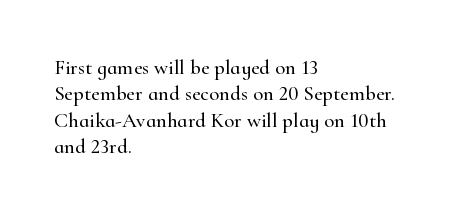
Q: Is the text italic (slanted)? A: No, it is upright.
Q: Is the text underlined? A: No.
Q: How is the paragraph aligned? A: Left-aligned.
Q: Is the spacing between letters normal or unusually wide? A: Normal.
Q: Is the spacing between lines tight, normal or loose? A: Normal.
